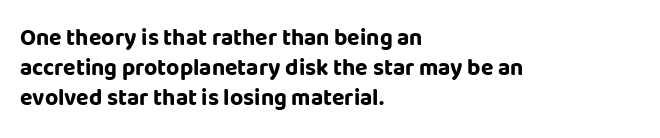
{"italic": "no", "bold": "yes", "underline": "no", "align": "left", "line_spacing": "normal", "line_spacing_ratio": 1.3, "letter_spacing": "normal", "letter_spacing_em": 0.0, "glyph_px": 23}
